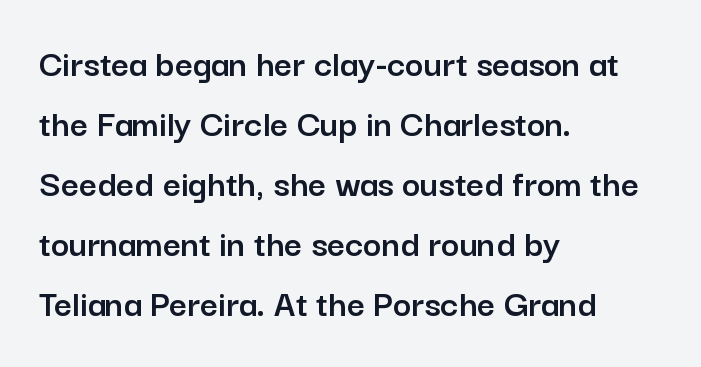
{"serif": "no", "italic": "no", "width": "normal", "stroke_contrast": "low", "x_height": "medium", "monospaced": "no", "underline": "no", "align": "left", "line_spacing": "normal", "line_spacing_ratio": 1.54, "letter_spacing": "normal", "letter_spacing_em": 0.0, "glyph_px": 39}
